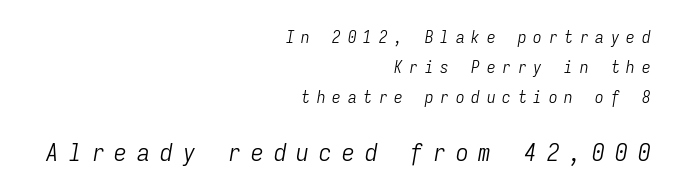
Every row of glyphs terminates at an identical x-position on the right. Stems and bowls with no extra thickness — not bold. Clear beneath every line of the passage. The tracking jumps out immediately: characters are airy and widely separated. Rendered with sloped, italic letterforms. Note: smaller setting up top, larger setting below.
